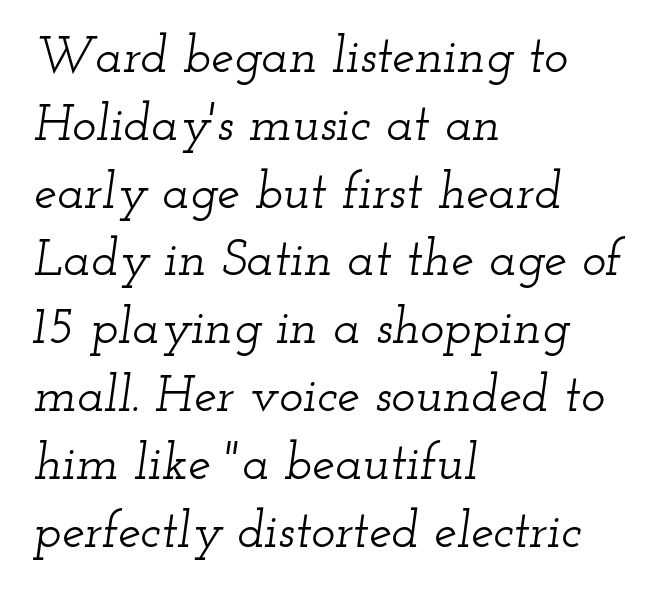
Q: Is the text italic (slanted)? A: Yes, it leans right by about 12 degrees.
Q: Is the typeface a serif or a sans-serif typeface? A: Serif.
Q: Is the text underlined? A: No.
Q: How is the paragraph aligned? A: Left-aligned.
Q: Is the spacing between letters normal or unusually wide? A: Normal.
Q: Is the spacing between lines tight, normal or loose? A: Normal.
Q: Width (condensed, normal, or wide)? A: Wide.
Q: Stroke contrast? A: Low.
Q: x-height? A: Small.
Q: Monospaced? A: No.
